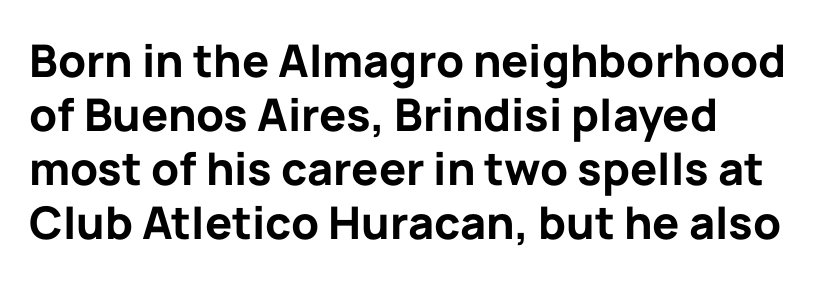
Q: Is the text bold? A: Yes.
Q: Is the text italic (slanted)? A: No, it is upright.
Q: Is the typeface a serif or a sans-serif typeface? A: Sans-serif.
Q: Is the text underlined? A: No.
Q: Is the spacing between letters normal or unusually wide? A: Normal.
Q: Width (condensed, normal, or wide)? A: Normal.
Q: Stroke contrast? A: Low.
Q: x-height? A: Medium.
Q: Monospaced? A: No.
